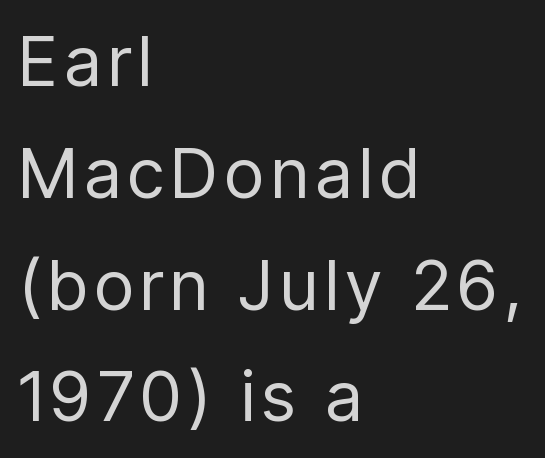
Q: Is the text bold? A: No.
Q: Is the text italic (slanted)? A: No, it is upright.
Q: Is the typeface a serif or a sans-serif typeface? A: Sans-serif.
Q: Is the text underlined? A: No.
Q: How is the paragraph aligned? A: Left-aligned.
Q: Is the spacing between lines tight, normal or loose? A: Normal.
Q: Width (condensed, normal, or wide)? A: Condensed.
Q: Stroke contrast? A: Low.
Q: x-height? A: Medium.
Q: Monospaced? A: No.
